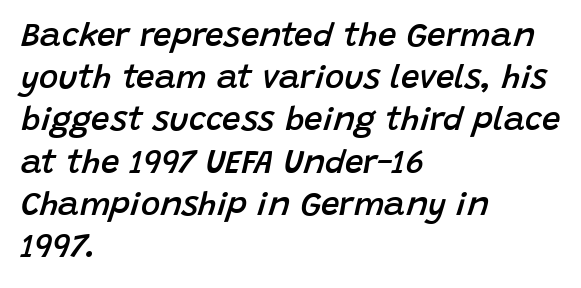
Q: Is the text bold? A: Semi-bold.
Q: Is the text italic (slanted)? A: Yes, it leans right by about 15 degrees.
Q: Is the text underlined? A: No.
Q: How is the paragraph aligned? A: Left-aligned.
Q: Is the spacing between letters normal or unusually wide? A: Normal.
Q: Is the spacing between lines tight, normal or loose? A: Normal.
Q: Width (condensed, normal, or wide)? A: Normal.
Q: Stroke contrast? A: Low.
Q: x-height? A: Large.
Q: Monospaced? A: No.
